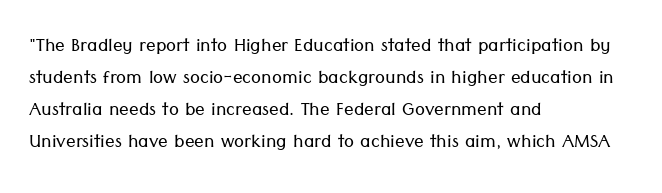
A bare baseline throughout the passage. Does the lettering tilt? It doesn't — this is upright. Leftover space on each line is placed entirely after the last word. Regarding leading, the lines here are spaced in the standard way. Inter-character spacing is left at the font's built-in metrics. Compared with a typical body face, this is equally light or lighter still.
